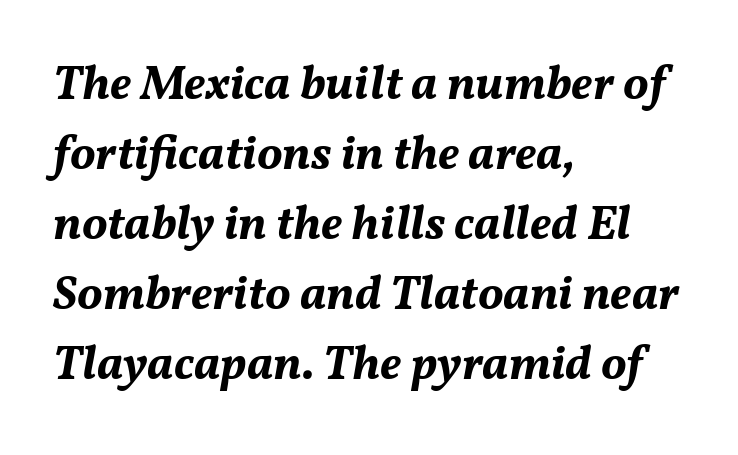
The image shows 48 px bold type, italic (leaning right); set left-aligned, normal line spacing (1.46x), normal letter spacing, not underlined; medium stroke contrast and a medium x-height.
